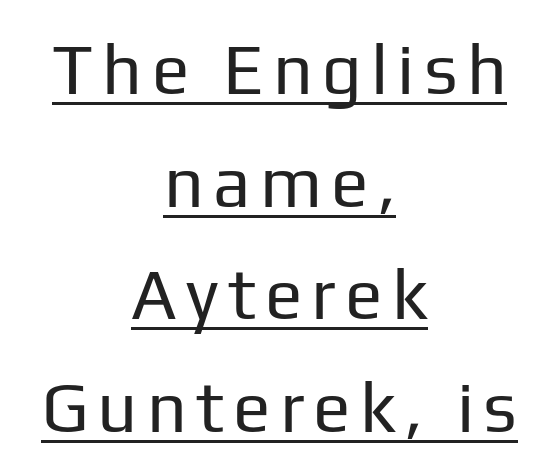
The image shows 70 px regular-weight sans-serif type, upright; set centered, normal line spacing (1.61x), underlined; low stroke contrast and a medium x-height.
